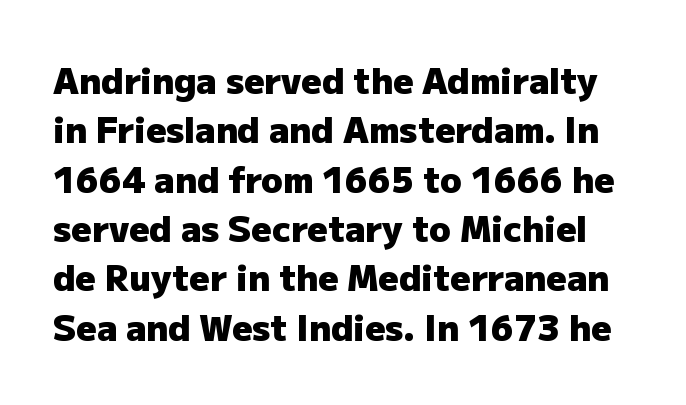
The image shows 35 px heavy sans-serif type, upright; set normal line spacing (1.41x), normal letter spacing, not underlined; low stroke contrast and a medium x-height.
